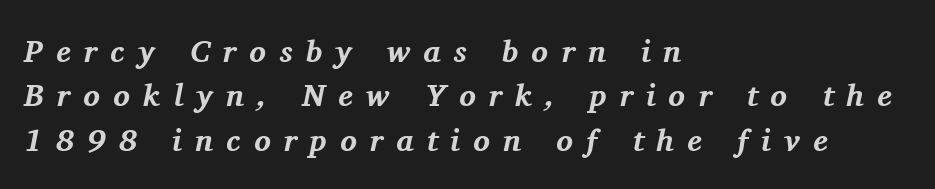
The glyphs are unaccompanied by any horizontal stroke below them. A full-strength bold gives these letters their thick strokes. Horizontally, the lines are justified to the leading edge only. The rendering shows small feet on the letterforms — a serif design.
